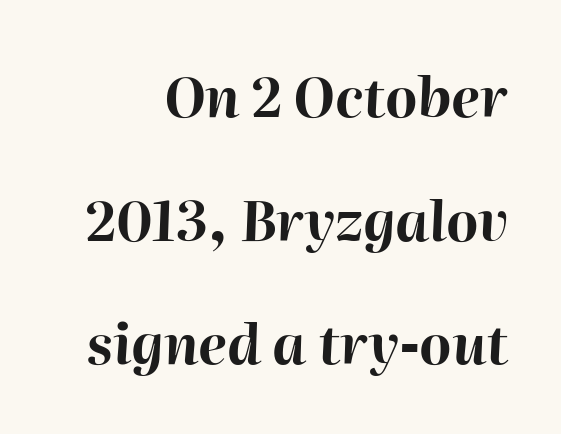
{"italic": "yes", "lean": "right", "slant_degrees": 2, "bold": "yes", "weight": "bold", "width": "normal", "stroke_contrast": "high", "x_height": "medium", "monospaced": "no", "underline": "no", "align": "right", "line_spacing": "loose", "line_spacing_ratio": 2.25, "letter_spacing": "normal", "letter_spacing_em": 0.0, "glyph_px": 55}
